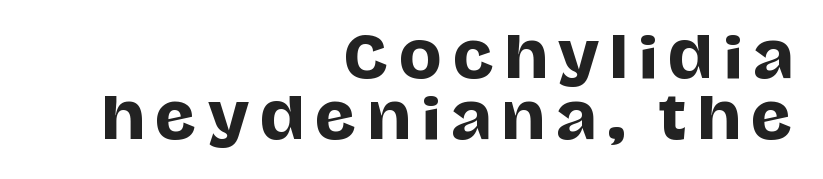
The image shows 57 px sans-serif type, upright; set right-aligned, tight line spacing (1.07x), not underlined; low stroke contrast and a large x-height.
